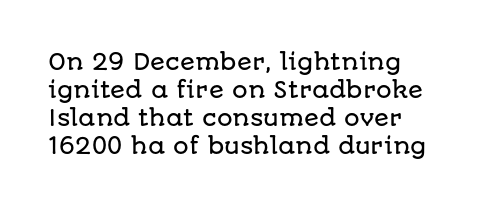
{"italic": "no", "underline": "no", "line_spacing": "normal", "line_spacing_ratio": 1.28, "letter_spacing": "normal", "letter_spacing_em": 0.0, "glyph_px": 22}
